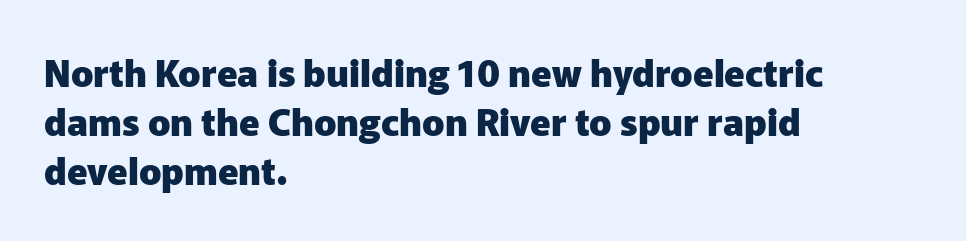
The image shows 37 px heavy sans-serif type, upright; set left-aligned, normal line spacing (1.33x), normal letter spacing, not underlined; low stroke contrast and a medium x-height.
